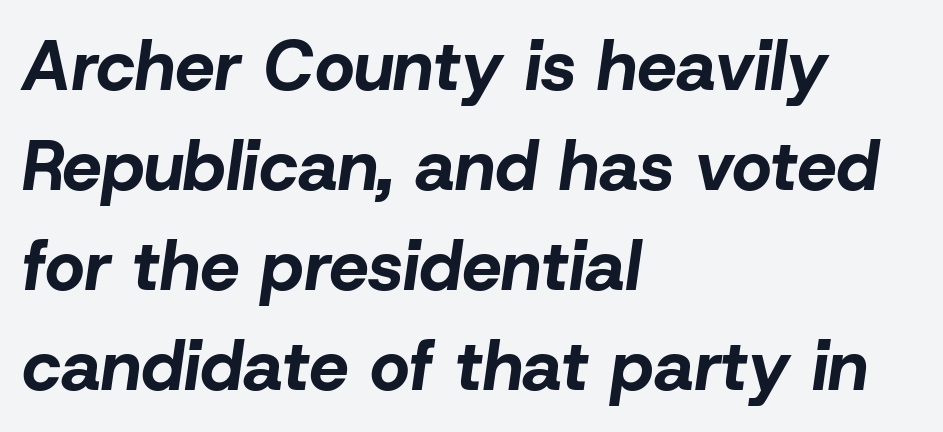
The image shows 70 px bold type, italic (leaning right); set left-aligned, normal line spacing (1.43x), normal letter spacing, not underlined; low stroke contrast and a medium x-height.
